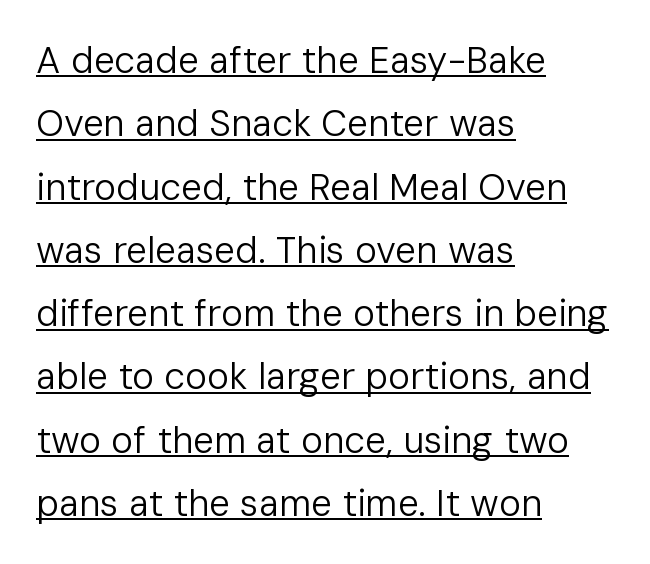
Nope, no serifs anywhere on these letters. A quiet, ordinary-to-light weight characterises the typeface. The type sits square on the baseline with zero lean. Looks like regular typesetting: each glyph gets only the width it needs. Each line of the rendering has a horizontal stroke beneath the glyphs.
